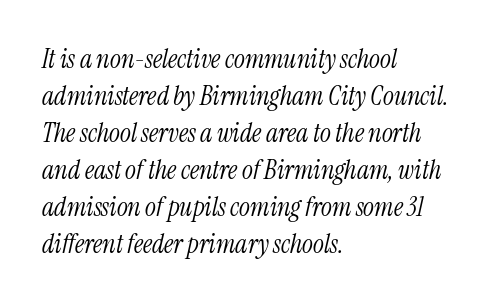
Q: Is the text bold? A: No.
Q: Is the text italic (slanted)? A: Yes, it leans right by about 13 degrees.
Q: Is the text underlined? A: No.
Q: How is the paragraph aligned? A: Left-aligned.
Q: Is the spacing between letters normal or unusually wide? A: Normal.
Q: Is the spacing between lines tight, normal or loose? A: Normal.
